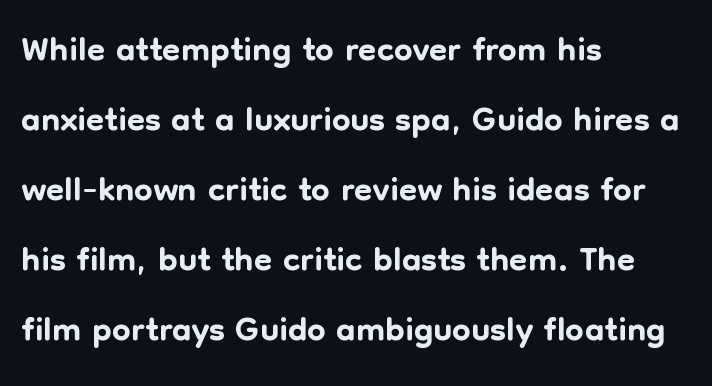
The passage is arranged the way most books set body copy — flush left. This sample uses plain, unmodified letter spacing. Think of a printed novel: that variable character pitch is what you see here. Quick note: not italic, upright. Nothing sits at the stroke ends, so this counts as sans-serif.
